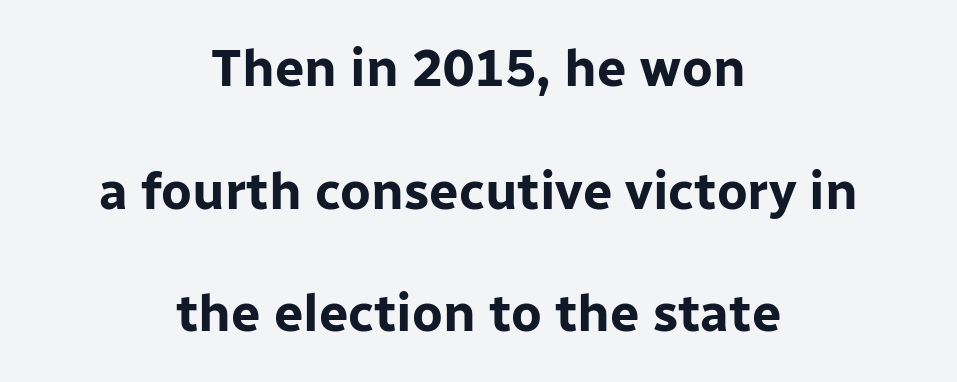
The image shows 52 px bold sans-serif type, upright; set centered, loose line spacing (2.36x), normal letter spacing, not underlined; low stroke contrast and a medium x-height.
